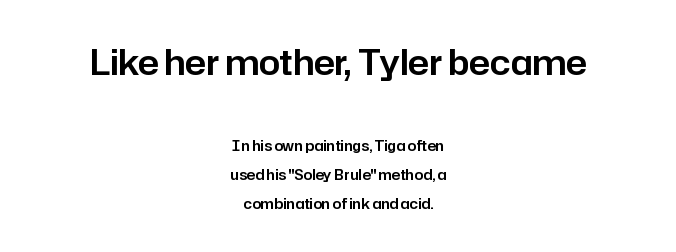
The image shows 34 px sans-serif type, upright; set centered, loose line spacing (2.08x), normal letter spacing, not underlined; the first (top) block is 2.43x larger; low stroke contrast and a medium x-height.
